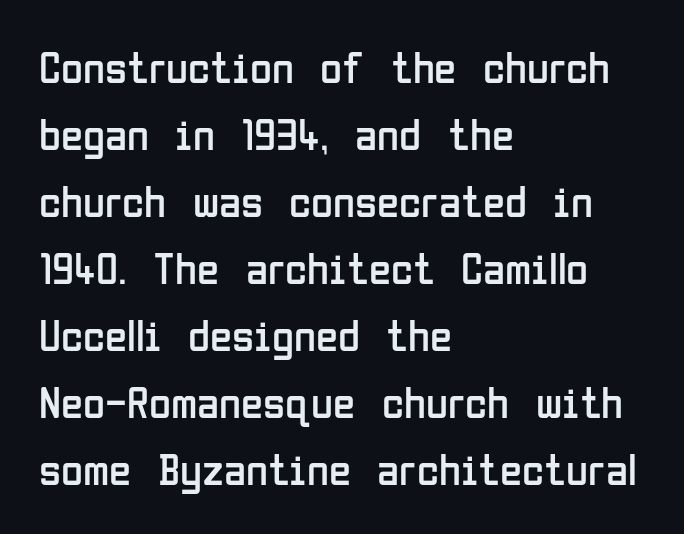
The image shows 45 px regular-weight, condensed sans-serif type, upright; set left-aligned, normal line spacing (1.49x), normal letter spacing, not underlined; low stroke contrast and a medium x-height.
